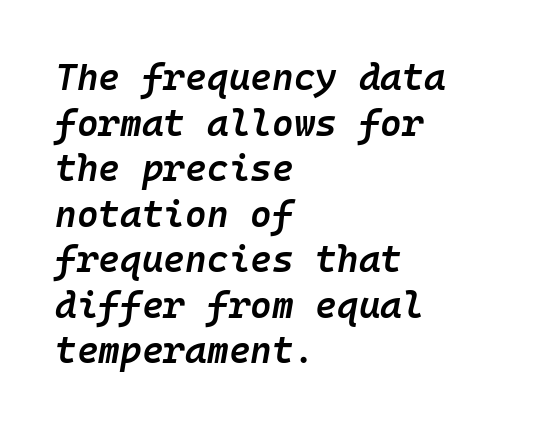
The image shows 37 px semibold type, italic (leaning right), monospaced; set left-aligned, line spacing 1.23x, normal letter spacing, not underlined; low stroke contrast and a medium x-height.
